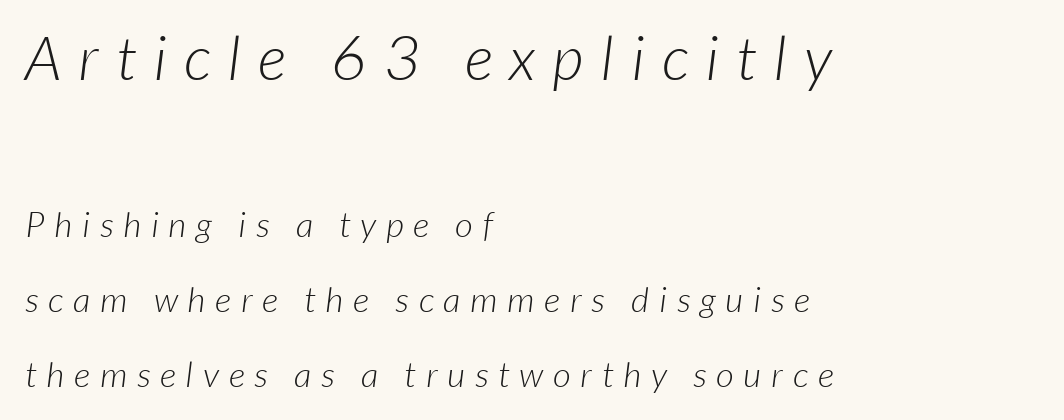
The image shows 61 px light sans-serif type; set left-aligned, loose line spacing (2.15x), unusually wide letter spacing (+0.28 em), not underlined; the first (top) block is 1.74x larger; low stroke contrast and a medium x-height.
